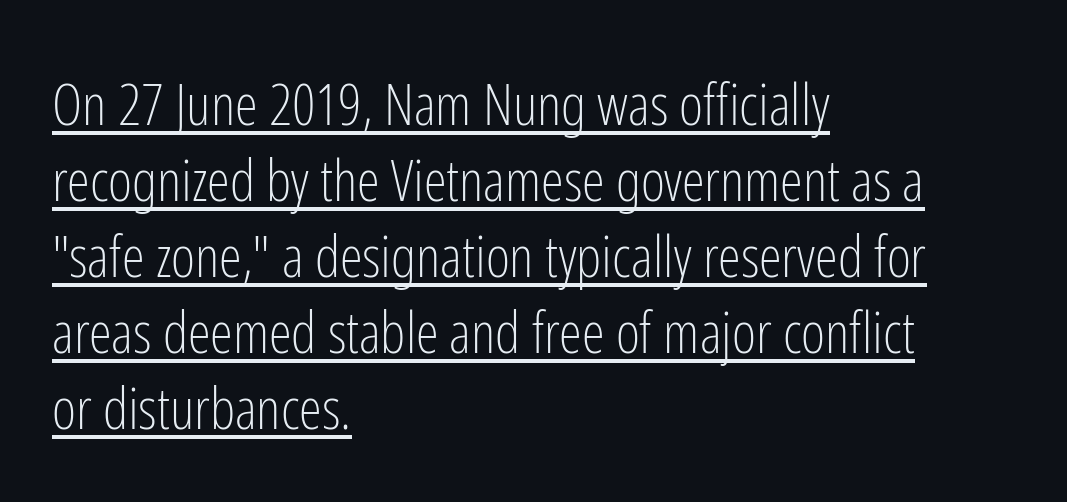
The leading is moderate, giving the passage an even texture. A light-to-regular cut is what we see here. Upright lettering throughout. Does the type have serifs? No, each stem ends abruptly. Compared with typical body copy, the letter spacing here is the same. Underlined type.
